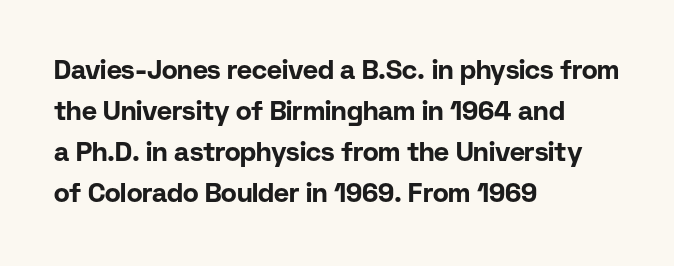
{"italic": "no", "bold": "yes", "underline": "no", "align": "left", "line_spacing": "normal", "line_spacing_ratio": 1.58, "letter_spacing": "normal", "letter_spacing_em": 0.0, "glyph_px": 26}
